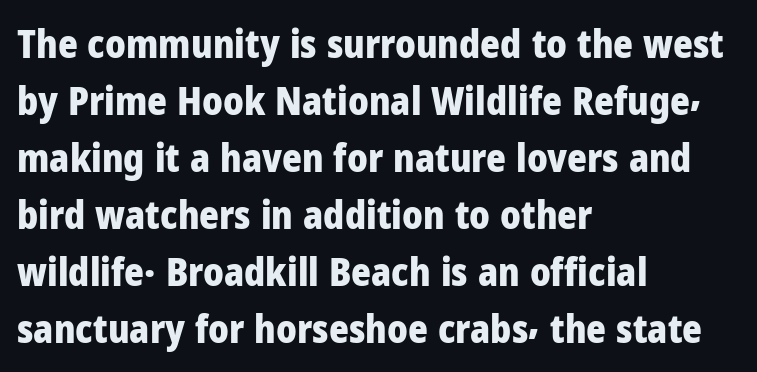
Q: Is the text bold? A: Yes.
Q: Is the text italic (slanted)? A: No, it is upright.
Q: Is the typeface a serif or a sans-serif typeface? A: Sans-serif.
Q: Is the text underlined? A: No.
Q: How is the paragraph aligned? A: Left-aligned.
Q: Is the spacing between letters normal or unusually wide? A: Normal.
Q: Is the spacing between lines tight, normal or loose? A: Normal.
Q: Width (condensed, normal, or wide)? A: Normal.
Q: Stroke contrast? A: Low.
Q: x-height? A: Medium.
Q: Monospaced? A: No.
